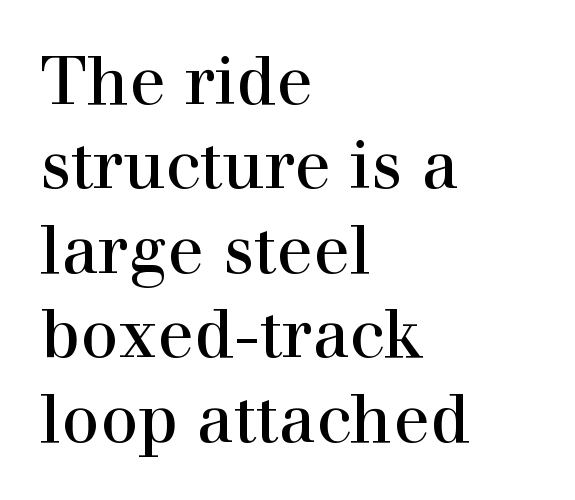
Q: Is the text bold? A: No.
Q: Is the text italic (slanted)? A: No, it is upright.
Q: Is the typeface a serif or a sans-serif typeface? A: Serif.
Q: Is the text underlined? A: No.
Q: How is the paragraph aligned? A: Left-aligned.
Q: Is the spacing between letters normal or unusually wide? A: Normal.
Q: Is the spacing between lines tight, normal or loose? A: Normal.
Q: Width (condensed, normal, or wide)? A: Normal.
Q: Stroke contrast? A: High.
Q: x-height? A: Medium.
Q: Monospaced? A: No.
